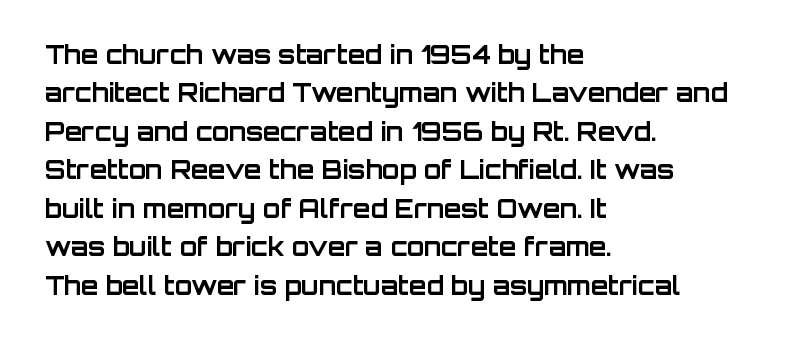
Q: Is the text bold? A: Yes.
Q: Is the text italic (slanted)? A: No, it is upright.
Q: Is the text underlined? A: No.
Q: How is the paragraph aligned? A: Left-aligned.
Q: Is the spacing between letters normal or unusually wide? A: Normal.
Q: Is the spacing between lines tight, normal or loose? A: Normal.
